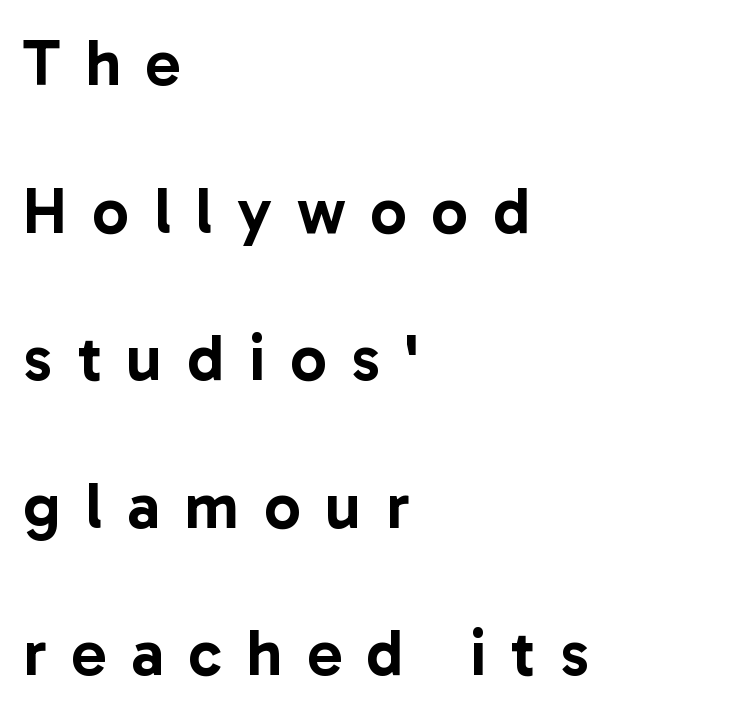
The image shows 65 px sans-serif type, upright; set left-aligned, loose line spacing (2.27x), unusually wide letter spacing (+0.38 em), not underlined; low stroke contrast and a medium x-height.
